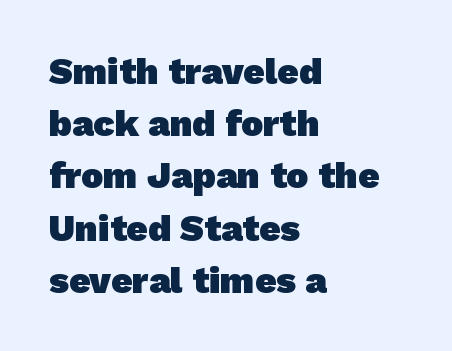
Are there feet on the stems? There aren't — it's a sans. Compared with typical paragraphs, the rows here are spaced about the same. A bare baseline throughout the passage. The face used here has the dense, thick strokes of a bold. Proportional: the letters do not fall into vertical columns.
